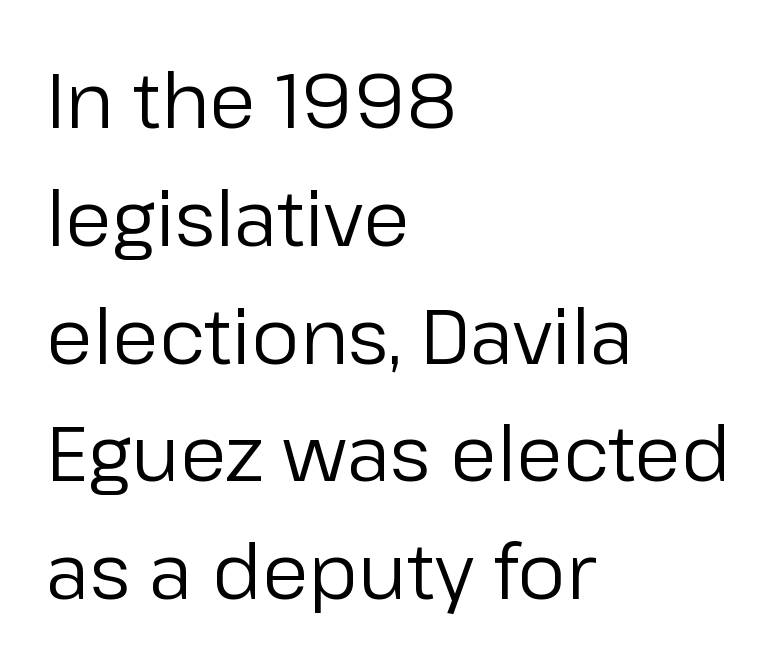
The font's upright variant was chosen for this text. Rule under the text: the space is simply empty. The lines sit at an ordinary, default distance from one another. Spacing verdict: proportional, widths tailored to each character.
